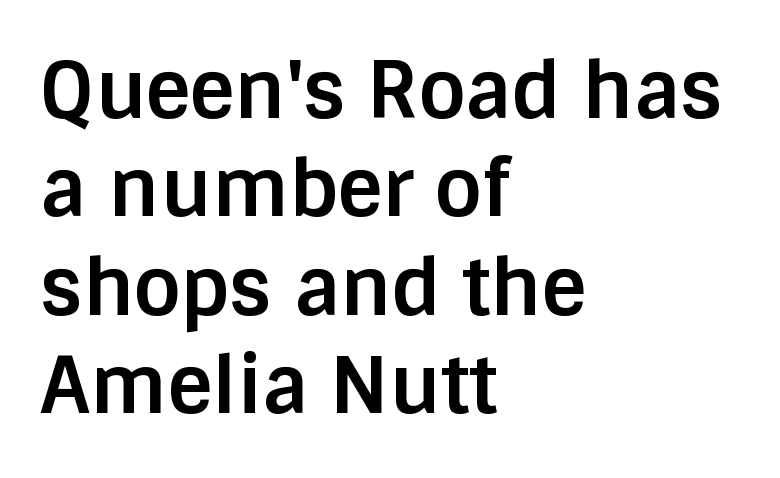
The image shows 78 px bold sans-serif type, upright; set left-aligned, normal line spacing (1.26x), normal letter spacing, not underlined; low stroke contrast and a large x-height.
